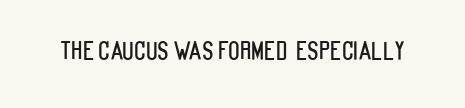
Q: Is the text italic (slanted)? A: No, it is upright.
Q: Is the text underlined? A: No.
Q: Is the spacing between letters normal or unusually wide? A: Normal.
